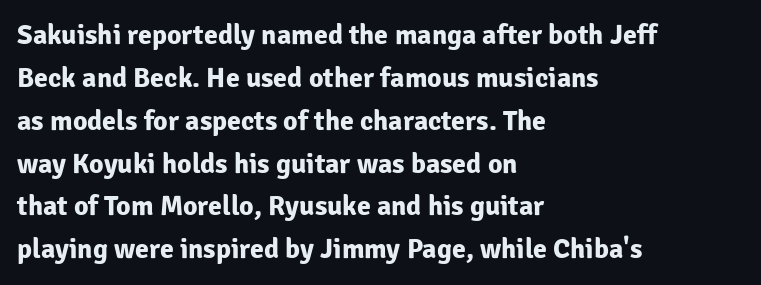
{"serif": "no", "italic": "no", "bold": "yes", "weight": "bold", "width": "normal", "stroke_contrast": "low", "x_height": "medium", "monospaced": "no", "underline": "no", "align": "left", "line_spacing": "normal", "line_spacing_ratio": 1.53, "letter_spacing": "normal", "letter_spacing_em": 0.0, "glyph_px": 28}
